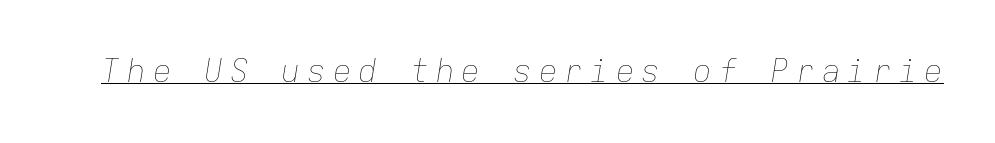
{"italic": "yes", "lean": "right", "slant_degrees": 9, "bold": "no", "weight": "thin", "width": "normal", "stroke_contrast": "low", "x_height": "medium", "monospaced": "yes", "underline": "yes", "letter_spacing": "wide", "letter_spacing_em": 0.23, "glyph_px": 31}
